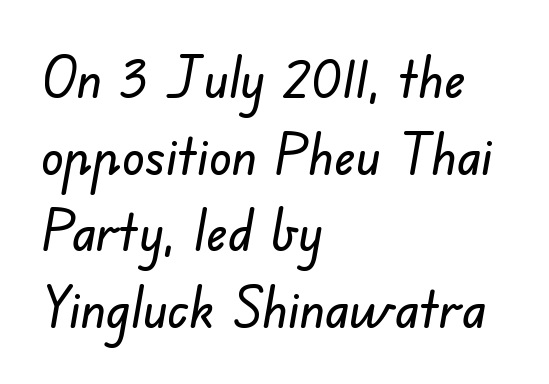
Q: Is the typeface a serif or a sans-serif typeface? A: Sans-serif.
Q: Is the text underlined? A: No.
Q: How is the paragraph aligned? A: Left-aligned.
Q: Is the spacing between letters normal or unusually wide? A: Normal.
Q: Is the spacing between lines tight, normal or loose? A: Normal.
Q: Width (condensed, normal, or wide)? A: Normal.
Q: Stroke contrast? A: Low.
Q: x-height? A: Small.
Q: Monospaced? A: No.
